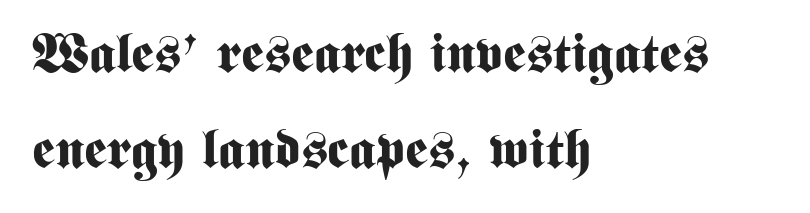
Quick note: underline off. Every stem runs plumb, perpendicular to the baseline. Each word holds together tightly as a unit, with standard inter-letter gaps. Unlike a traditional serif, this face leaves its strokes unadorned. Horizontally, the lines are justified to the leading edge only. The passage shown is typed in a proportional face where columns would drift.
